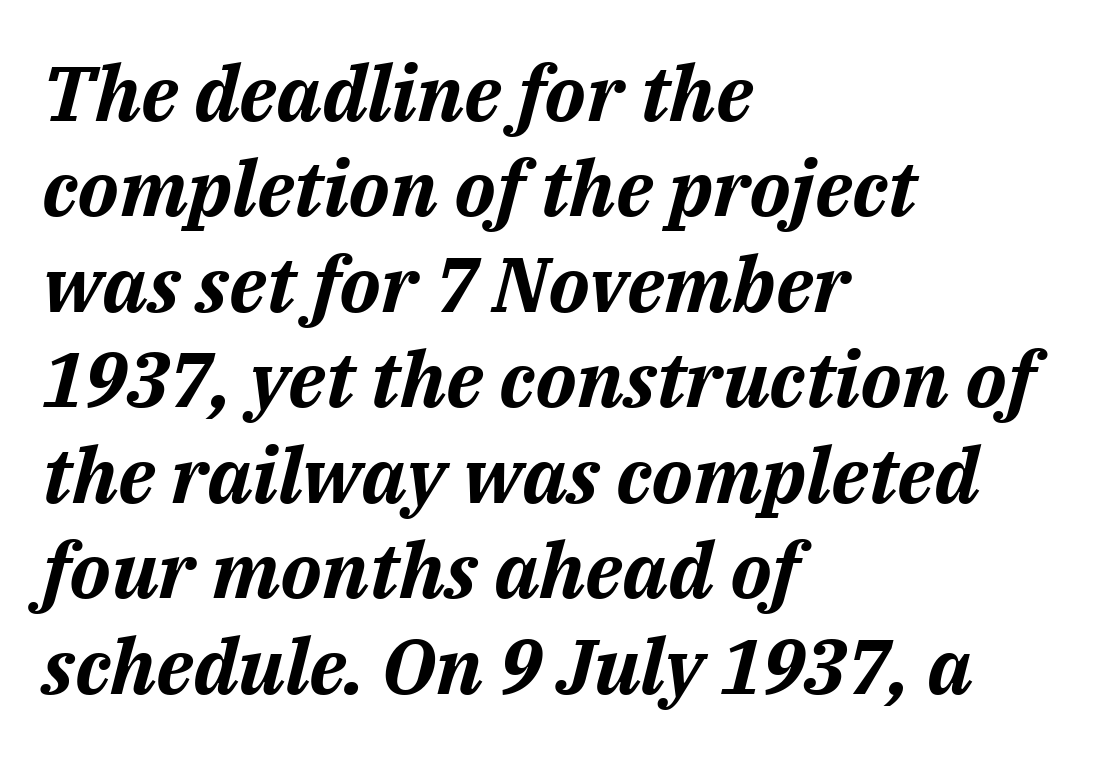
{"italic": "yes", "lean": "right", "slant_degrees": 14, "bold": "yes", "weight": "bold", "width": "normal", "stroke_contrast": "medium", "x_height": "medium", "monospaced": "no", "underline": "no", "align": "left", "line_spacing_ratio": 1.24, "letter_spacing": "normal", "letter_spacing_em": 0.0, "glyph_px": 77}
